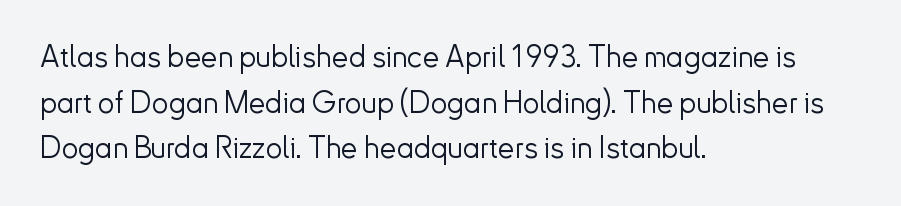
{"serif": "no", "italic": "no", "bold": "no", "weight": "light", "width": "normal", "stroke_contrast": "low", "x_height": "small", "monospaced": "no", "underline": "no", "align": "left", "line_spacing": "normal", "line_spacing_ratio": 1.52, "letter_spacing": "normal", "letter_spacing_em": 0.0, "glyph_px": 30}
